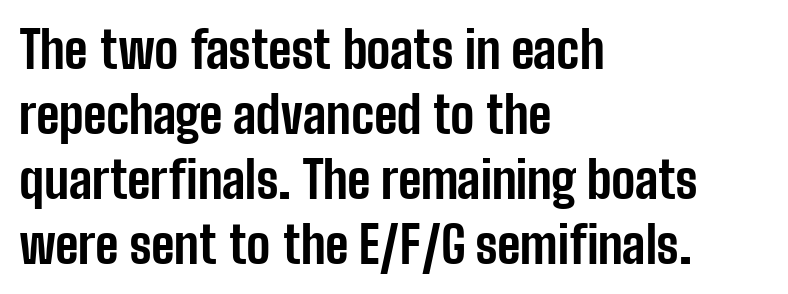
The image shows 50 px bold, condensed sans-serif type, upright; set left-aligned, normal line spacing (1.3x), normal letter spacing, not underlined; low stroke contrast and a medium x-height.
